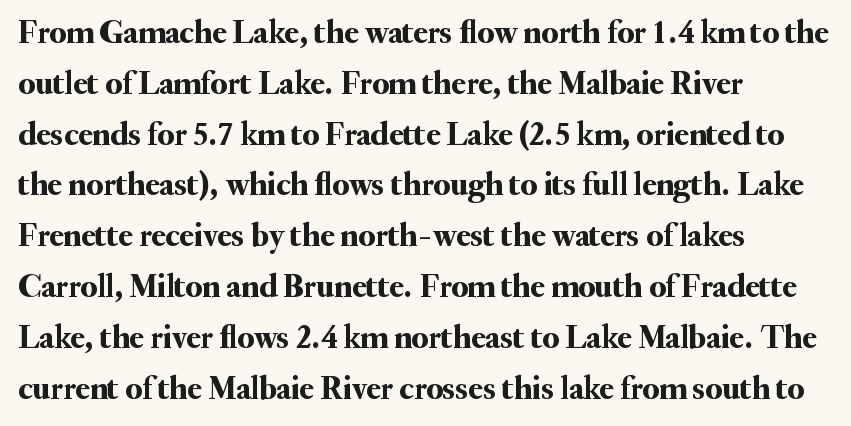
The image shows 33 px serif type, upright; set left-aligned, normal line spacing (1.54x), normal letter spacing, not underlined; medium stroke contrast and a small x-height.
